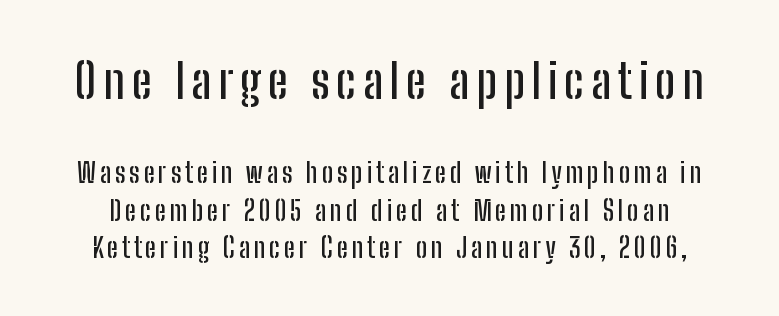
Q: Is the text italic (slanted)? A: No, it is upright.
Q: Is the typeface a serif or a sans-serif typeface? A: Sans-serif.
Q: Is the text underlined? A: No.
Q: Is the spacing between lines tight, normal or loose? A: Normal.
Q: Which block of text is set in a larger size, the first (top) or the second (bottom)? A: The first (top) one.
Q: Width (condensed, normal, or wide)? A: Condensed.
Q: Stroke contrast? A: Low.
Q: x-height? A: Medium.
Q: Monospaced? A: No.
